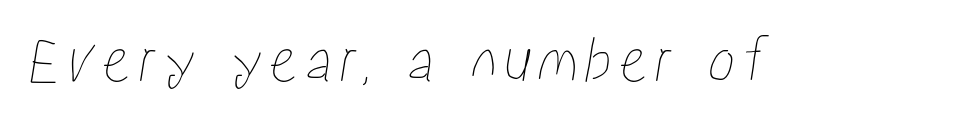
{"width": "condensed", "stroke_contrast": "low", "x_height": "medium", "monospaced": "no", "underline": "no", "glyph_px": 67}
